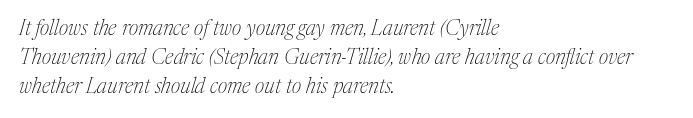
Q: Is the text bold? A: No.
Q: Is the text italic (slanted)? A: Yes, it leans right by about 17 degrees.
Q: Is the text underlined? A: No.
Q: How is the paragraph aligned? A: Left-aligned.
Q: Is the spacing between letters normal or unusually wide? A: Normal.
Q: Is the spacing between lines tight, normal or loose? A: Normal.
